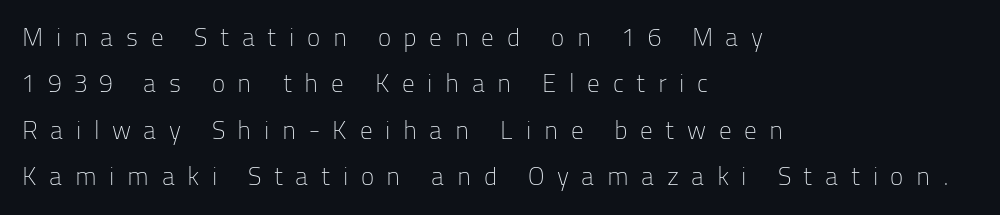
{"italic": "no", "bold": "no", "underline": "no", "align": "left", "line_spacing_ratio": 1.86, "letter_spacing": "wide", "letter_spacing_em": 0.5, "glyph_px": 25}
